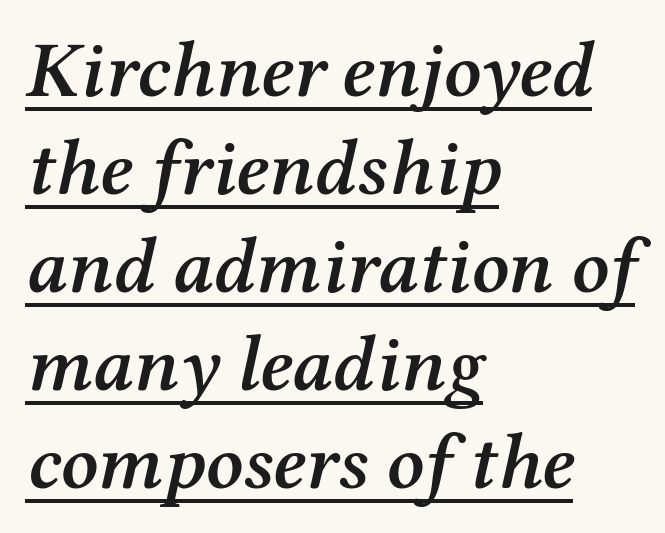
{"serif": "yes", "italic": "yes", "lean": "right", "slant_degrees": 12, "bold": "semi", "weight": "semibold", "width": "normal", "stroke_contrast": "medium", "x_height": "medium", "monospaced": "no", "underline": "yes", "align": "left", "line_spacing_ratio": 1.24, "letter_spacing": "normal", "letter_spacing_em": 0.0, "glyph_px": 79}
